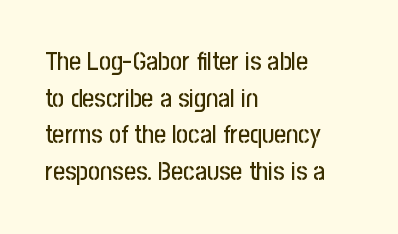
{"italic": "no", "underline": "no", "align": "left", "line_spacing": "normal", "line_spacing_ratio": 1.41, "letter_spacing": "normal", "letter_spacing_em": 0.0, "glyph_px": 26}
